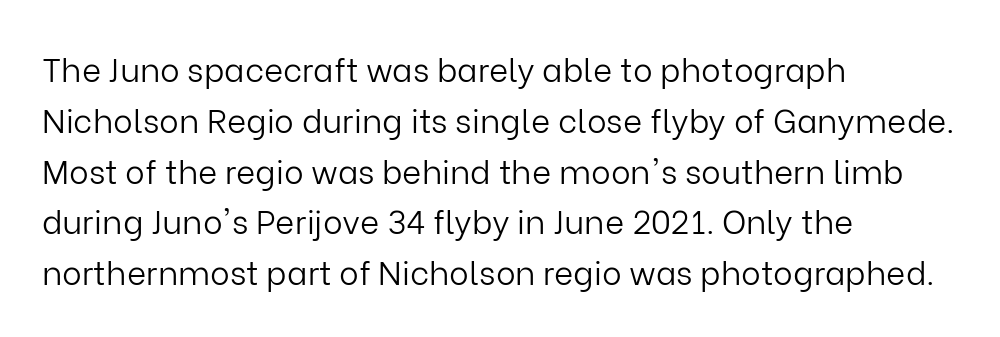
The typeface chosen for these lines omits serifs. In terms of leading, this rendering sits right in the middle. The letterforms sit shoulder to shoulder at normal distance. A student would call this left alignment; a typographer would say flush left, rag right. Note the varied advance widths — an 'i' is clearly narrower than an 'm'. No italicization has been applied; the sample stays upright.
